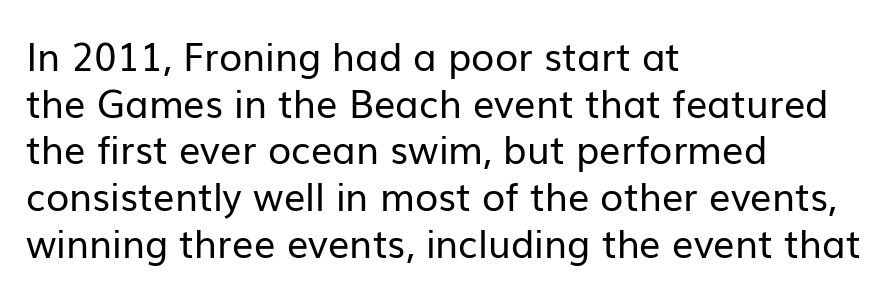
The horizontal fit of the characters is conventional and even. On a weight scale, this lands at 450 or below. The letters carry no serifs — their stems end cleanly without finishing strokes. The text block is weighted toward the left margin, trailing off unevenly rightward. Check under the words: just untouched page. The typography opts for an upright posture over an oblique one.
